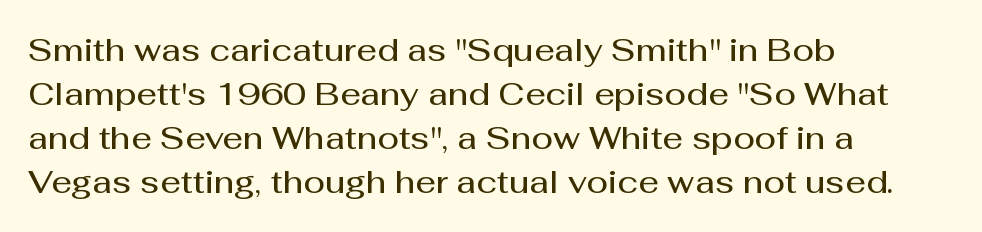
The image shows 32 px semibold sans-serif type, upright; set left-aligned, normal line spacing (1.38x), normal letter spacing, not underlined; medium stroke contrast and a medium x-height.
